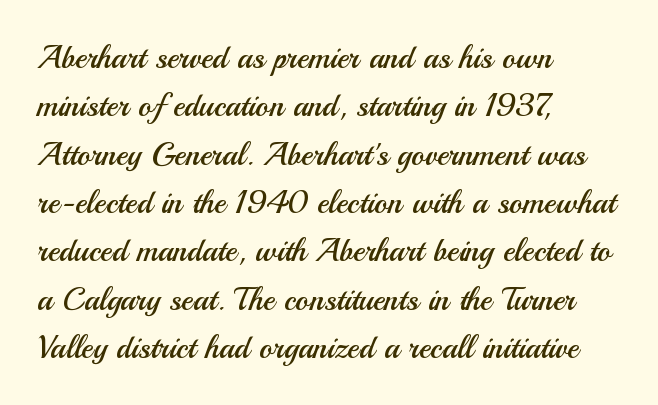
The image shows 32 px regular-weight sans-serif type; set left-aligned, normal line spacing (1.51x), normal letter spacing, not underlined; medium stroke contrast and a small x-height.
